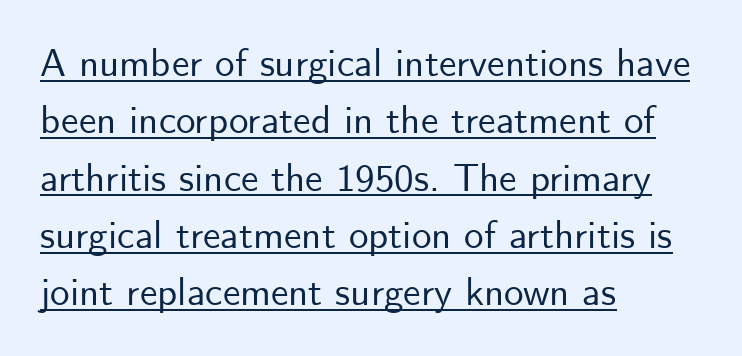
Posture: straight, roman, zero tilt. Examine the stroke ends and you'll find no serifs. This sample carries an underscore along the baseline area. Inter-character spacing is left at the font's built-in metrics. Casual observation: everything's shoved over to the left.
